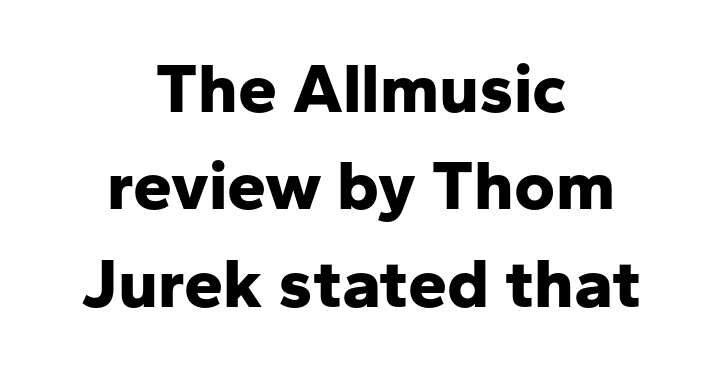
Q: Is the text bold? A: Yes.
Q: Is the text italic (slanted)? A: No, it is upright.
Q: Is the typeface a serif or a sans-serif typeface? A: Sans-serif.
Q: Is the text underlined? A: No.
Q: How is the paragraph aligned? A: Centered.
Q: Is the spacing between letters normal or unusually wide? A: Normal.
Q: Is the spacing between lines tight, normal or loose? A: Normal.
Q: Width (condensed, normal, or wide)? A: Normal.
Q: Stroke contrast? A: Low.
Q: x-height? A: Medium.
Q: Monospaced? A: No.
